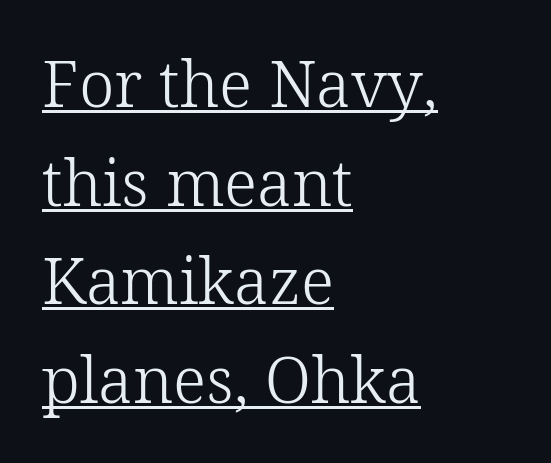
{"serif": "yes", "italic": "no", "bold": "no", "weight": "light", "width": "normal", "stroke_contrast": "low", "x_height": "medium", "monospaced": "no", "underline": "yes", "align": "left", "line_spacing": "normal", "line_spacing_ratio": 1.54, "letter_spacing": "normal", "letter_spacing_em": 0.0, "glyph_px": 64}
